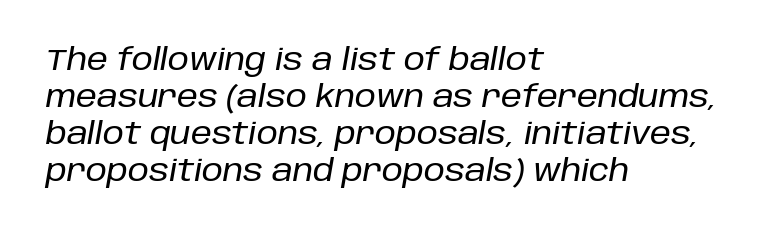
Where is the straight margin? On the left. The letters advance in unequal steps, a hallmark of proportional type. Slant detected: the letters are inclined. Beneath every word, the page is bare.
